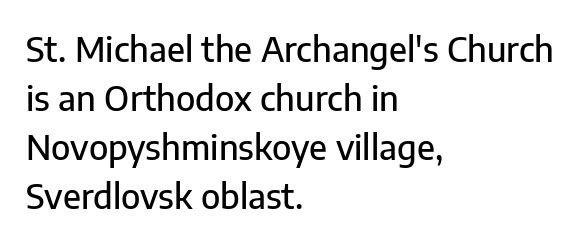
Q: Is the text italic (slanted)? A: No, it is upright.
Q: Is the typeface a serif or a sans-serif typeface? A: Sans-serif.
Q: Is the text underlined? A: No.
Q: How is the paragraph aligned? A: Left-aligned.
Q: Is the spacing between letters normal or unusually wide? A: Normal.
Q: Is the spacing between lines tight, normal or loose? A: Normal.
Q: Width (condensed, normal, or wide)? A: Normal.
Q: Stroke contrast? A: Low.
Q: x-height? A: Medium.
Q: Monospaced? A: No.
